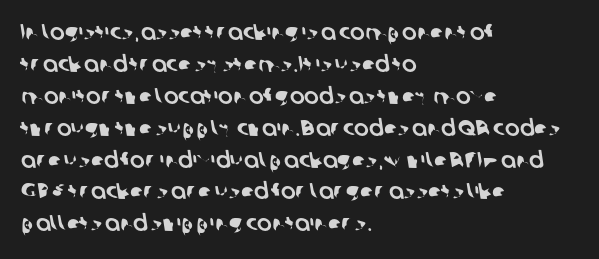
{"underline": "no", "align": "left", "line_spacing": "normal", "line_spacing_ratio": 1.45, "letter_spacing": "normal", "letter_spacing_em": 0.0, "glyph_px": 22}
